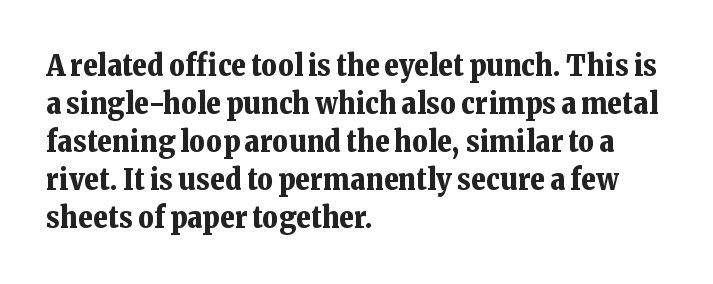
The designer left line spacing at the default. Descenders hang freely into open space. The ragged edge is on the right, which tells us the setting is flush left. This sample has the flowing, uneven cadence of proportional lettering.
